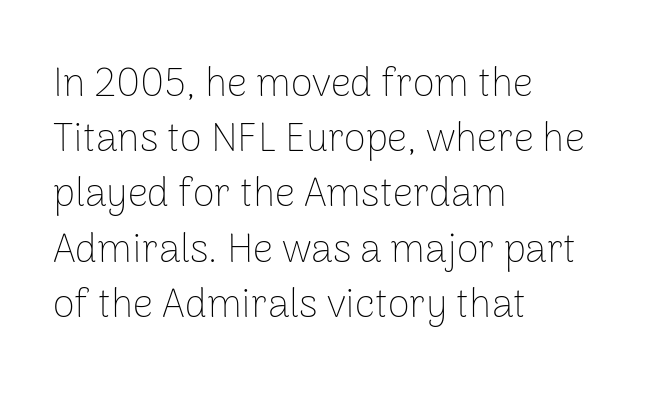
Q: Is the text bold? A: No.
Q: Is the text italic (slanted)? A: No, it is upright.
Q: Is the typeface a serif or a sans-serif typeface? A: Sans-serif.
Q: Is the text underlined? A: No.
Q: How is the paragraph aligned? A: Left-aligned.
Q: Is the spacing between letters normal or unusually wide? A: Normal.
Q: Is the spacing between lines tight, normal or loose? A: Normal.
Q: Width (condensed, normal, or wide)? A: Normal.
Q: Stroke contrast? A: Low.
Q: x-height? A: Medium.
Q: Monospaced? A: No.
